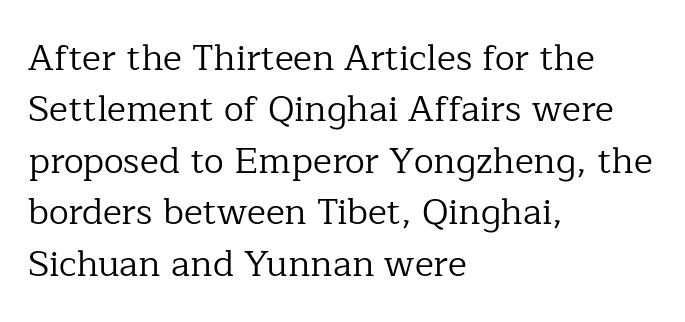
The image shows 36 px regular-weight serif type, upright; set left-aligned, normal line spacing (1.43x), normal letter spacing, not underlined; low stroke contrast and a medium x-height.
